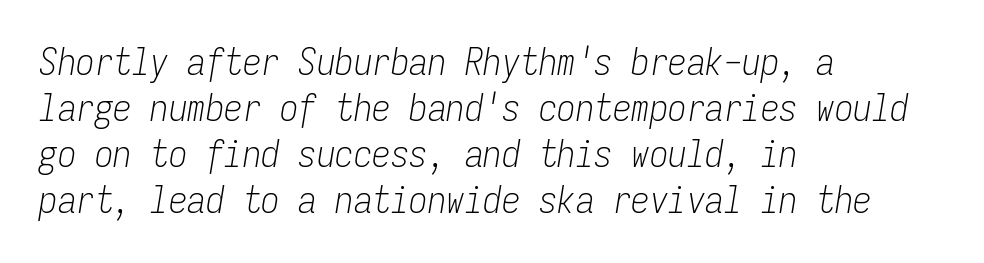
Q: Is the text bold? A: No.
Q: Is the text italic (slanted)? A: Yes, it leans right by about 9 degrees.
Q: Is the text underlined? A: No.
Q: How is the paragraph aligned? A: Left-aligned.
Q: Is the spacing between letters normal or unusually wide? A: Normal.
Q: Width (condensed, normal, or wide)? A: Condensed.
Q: Stroke contrast? A: Low.
Q: x-height? A: Medium.
Q: Monospaced? A: Yes.
